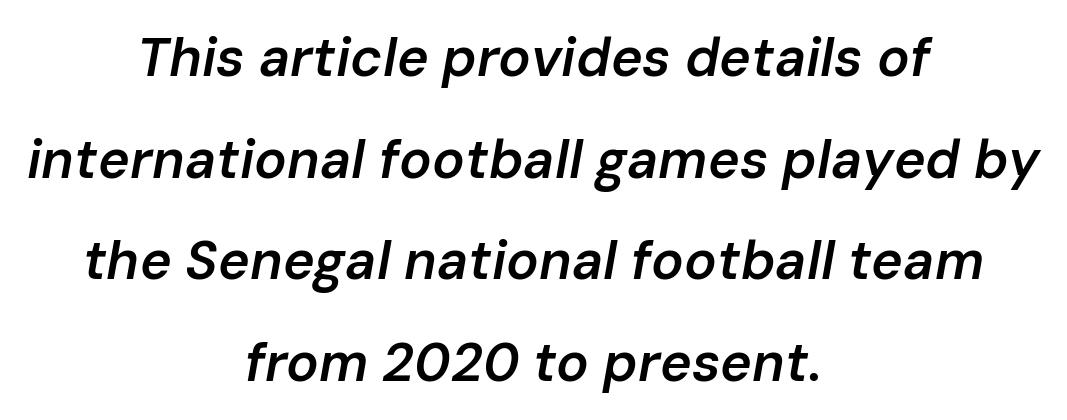
Summary of weight: moderately heavy, a semibold. Spacing verdict: proportional, widths tailored to each character. The line texture is even and compact thanks to regular tracking. Descender tails drop into unmarked territory. Every character sits at an angle, as italics do.
